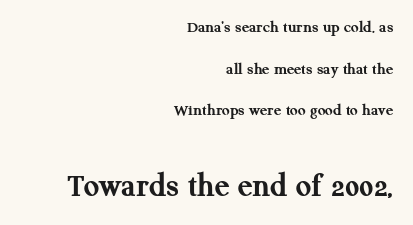
{"serif": "yes", "italic": "no", "bold": "yes", "weight": "semibold", "width": "normal", "stroke_contrast": "medium", "x_height": "medium", "monospaced": "no", "underline": "no", "align": "right", "line_spacing": "loose", "line_spacing_ratio": 2.45, "letter_spacing": "normal", "letter_spacing_em": 0.0, "larger_block": "second", "size_ratio": 2.0, "glyph_px": 34}
